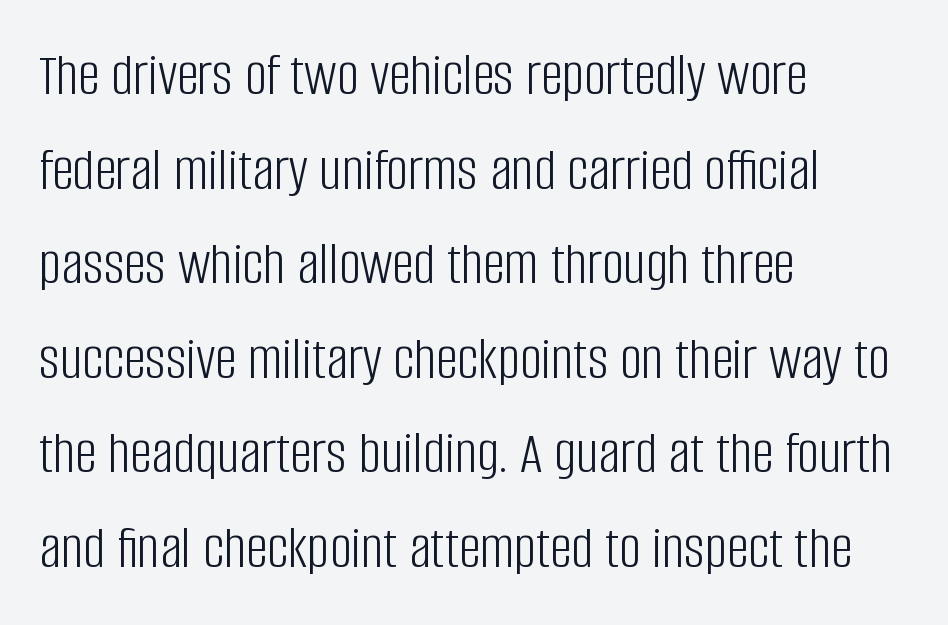
{"serif": "no", "italic": "no", "bold": "no", "weight": "light", "width": "condensed", "stroke_contrast": "low", "x_height": "large", "monospaced": "no", "underline": "no", "align": "left", "line_spacing": "normal", "line_spacing_ratio": 1.55, "letter_spacing": "normal", "letter_spacing_em": 0.0, "glyph_px": 61}
